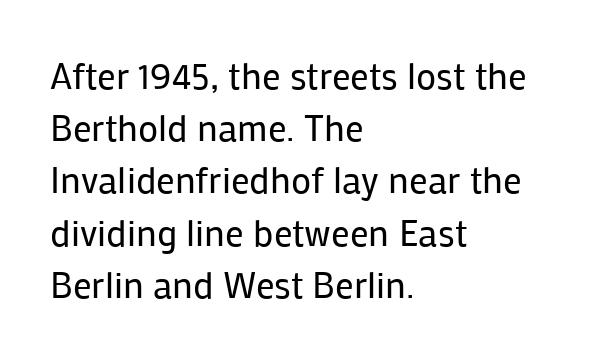
Q: Is the text bold? A: No.
Q: Is the text italic (slanted)? A: No, it is upright.
Q: Is the typeface a serif or a sans-serif typeface? A: Sans-serif.
Q: Is the text underlined? A: No.
Q: How is the paragraph aligned? A: Left-aligned.
Q: Is the spacing between letters normal or unusually wide? A: Normal.
Q: Is the spacing between lines tight, normal or loose? A: Normal.
Q: Width (condensed, normal, or wide)? A: Normal.
Q: Stroke contrast? A: Low.
Q: x-height? A: Medium.
Q: Monospaced? A: No.
